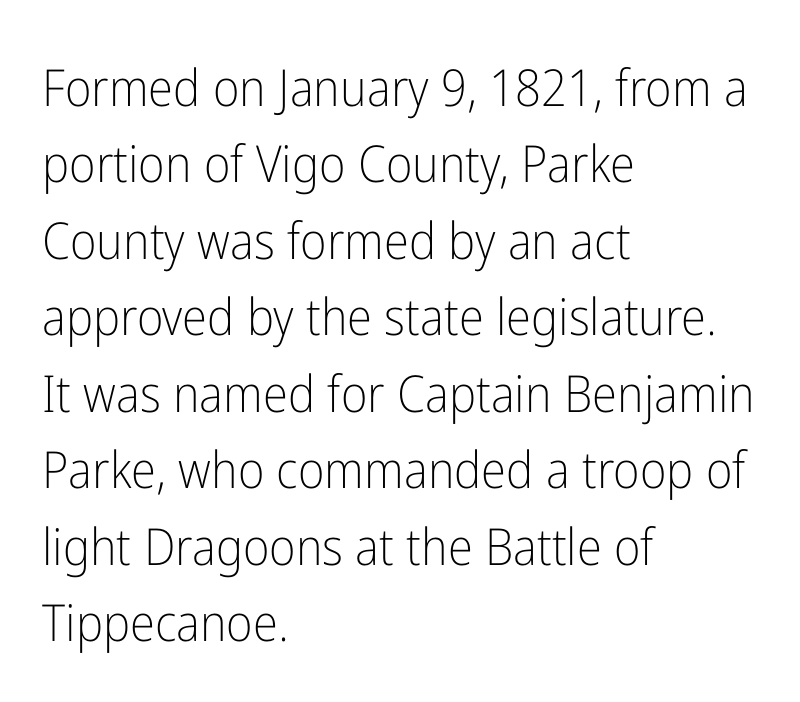
Q: Is the text bold? A: No.
Q: Is the text italic (slanted)? A: No, it is upright.
Q: Is the typeface a serif or a sans-serif typeface? A: Sans-serif.
Q: Is the text underlined? A: No.
Q: How is the paragraph aligned? A: Left-aligned.
Q: Is the spacing between letters normal or unusually wide? A: Normal.
Q: Is the spacing between lines tight, normal or loose? A: Normal.
Q: Width (condensed, normal, or wide)? A: Condensed.
Q: Stroke contrast? A: Low.
Q: x-height? A: Medium.
Q: Monospaced? A: No.
